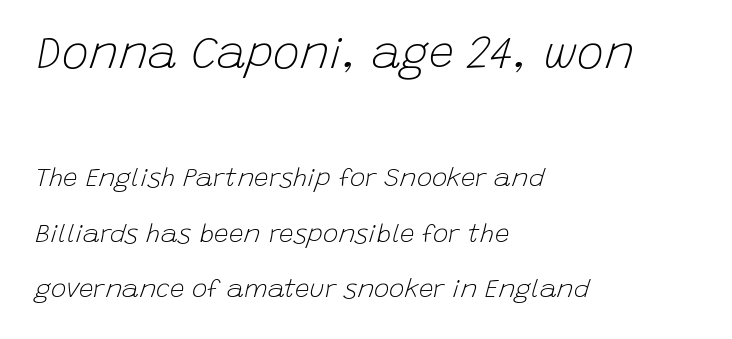
Q: Is the text bold? A: No.
Q: Is the text italic (slanted)? A: Yes, it leans right by about 15 degrees.
Q: Is the text underlined? A: No.
Q: How is the paragraph aligned? A: Left-aligned.
Q: Is the spacing between letters normal or unusually wide? A: Normal.
Q: Is the spacing between lines tight, normal or loose? A: Loose.
Q: Which block of text is set in a larger size, the first (top) or the second (bottom)? A: The first (top) one.
Q: Width (condensed, normal, or wide)? A: Normal.
Q: Stroke contrast? A: Low.
Q: x-height? A: Large.
Q: Monospaced? A: No.
